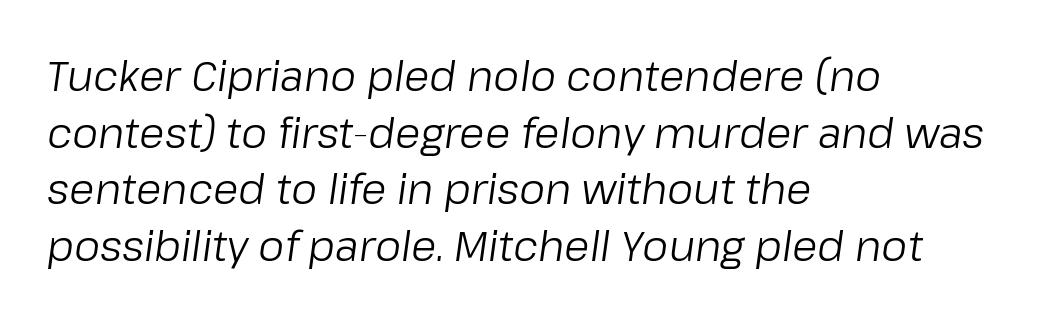
The image shows 41 px regular-weight type, italic (leaning right); set left-aligned, normal line spacing (1.38x), normal letter spacing, not underlined; low stroke contrast and a medium x-height.
